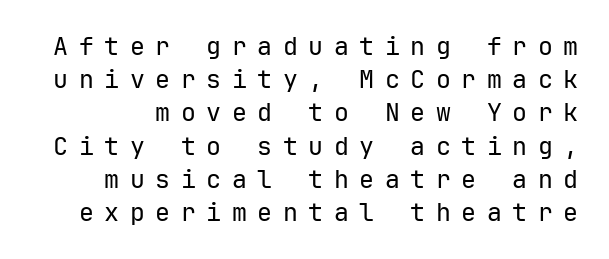
Q: Is the text bold? A: No.
Q: Is the text italic (slanted)? A: No, it is upright.
Q: Is the text underlined? A: No.
Q: Is the spacing between letters normal or unusually wide? A: Unusually wide.
Q: Is the spacing between lines tight, normal or loose? A: Normal.
